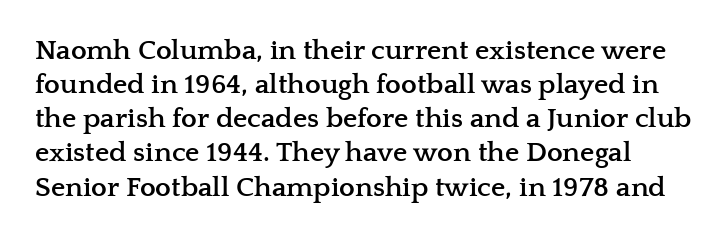
{"serif": "yes", "italic": "no", "bold": "yes", "weight": "semibold", "width": "wide", "stroke_contrast": "low", "x_height": "medium", "monospaced": "no", "underline": "no", "line_spacing_ratio": 1.22, "letter_spacing": "normal", "letter_spacing_em": 0.0, "glyph_px": 28}
